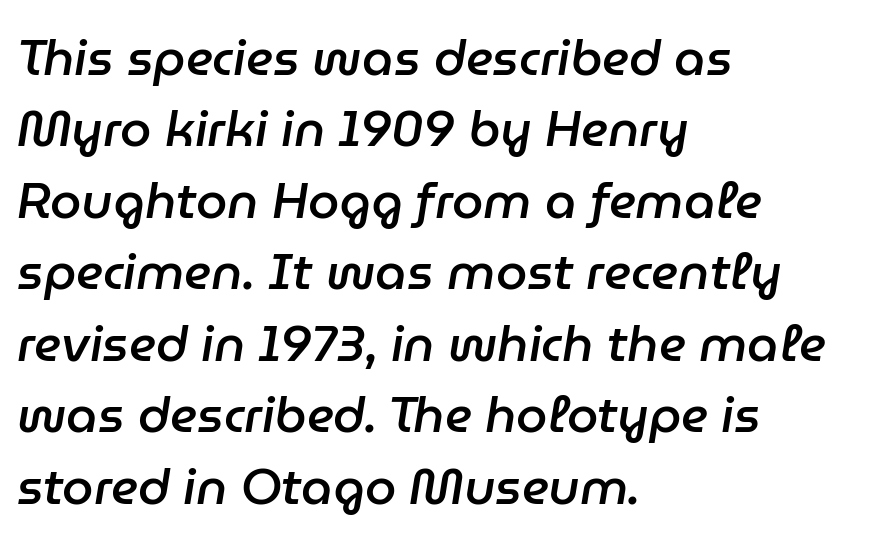
Q: Is the text bold? A: Semi-bold.
Q: Is the text italic (slanted)? A: Yes, it leans right by about 9 degrees.
Q: Is the text underlined? A: No.
Q: How is the paragraph aligned? A: Left-aligned.
Q: Is the spacing between letters normal or unusually wide? A: Normal.
Q: Is the spacing between lines tight, normal or loose? A: Normal.
Q: Width (condensed, normal, or wide)? A: Normal.
Q: Stroke contrast? A: Low.
Q: x-height? A: Medium.
Q: Monospaced? A: No.
